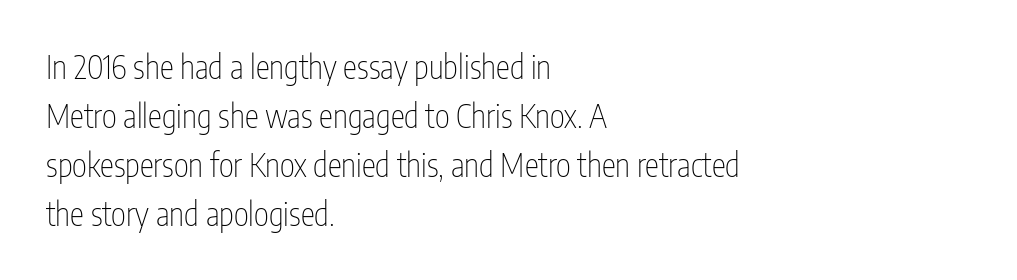
Alignment: flush left. How would I describe the line gaps? Plain and ordinary. The characters are drawn with everyday or finer stroke widths. Type without underlining. Caption: standard tracking, unaltered. The typography opts for an upright posture over an oblique one.
